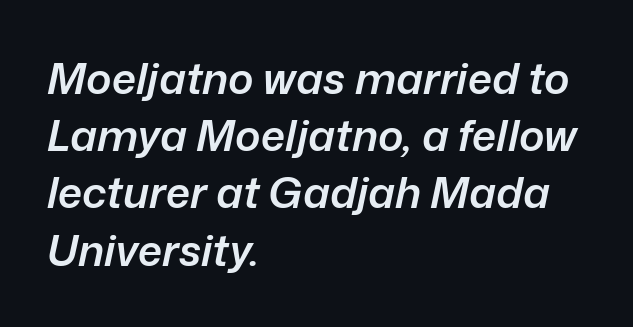
Q: Is the text bold? A: Semi-bold.
Q: Is the text italic (slanted)? A: Yes, it leans right by about 12 degrees.
Q: Is the text underlined? A: No.
Q: How is the paragraph aligned? A: Left-aligned.
Q: Is the spacing between letters normal or unusually wide? A: Normal.
Q: Is the spacing between lines tight, normal or loose? A: Normal.
Q: Width (condensed, normal, or wide)? A: Normal.
Q: Stroke contrast? A: Low.
Q: x-height? A: Medium.
Q: Monospaced? A: No.
